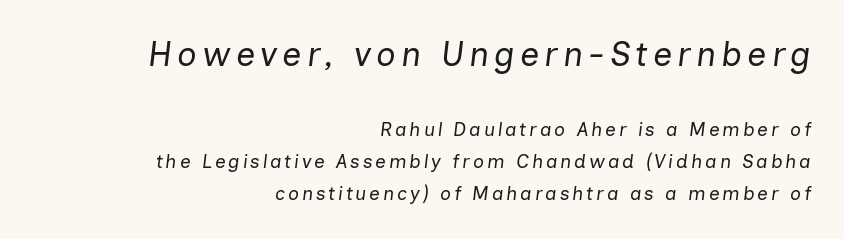
Students, observe: this is what conventionally led text looks like. Compared with ordinary roman type, these characters are visibly tilted. The specimen omits any rule beneath the text block's lines. Size hierarchy here favors the leading block over the trailing one. This sample has the flowing, uneven cadence of proportional lettering.
